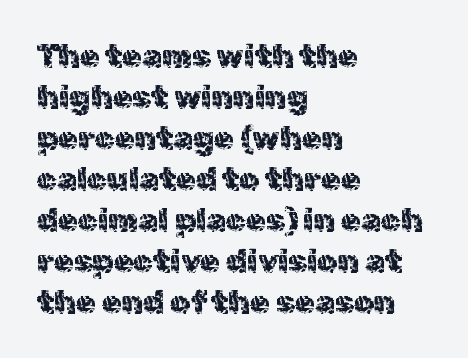
You can tell from the bare stems that sans-serif type was used. The letters sit at their default tracking, neither squeezed nor spread. The lettering stays uniformly vertical, giving the passage a roman look. The text block is weighted toward the left margin, trailing off unevenly rightward. The gap between lines stays unmarked. The rows are spaced the way most documents space them.
